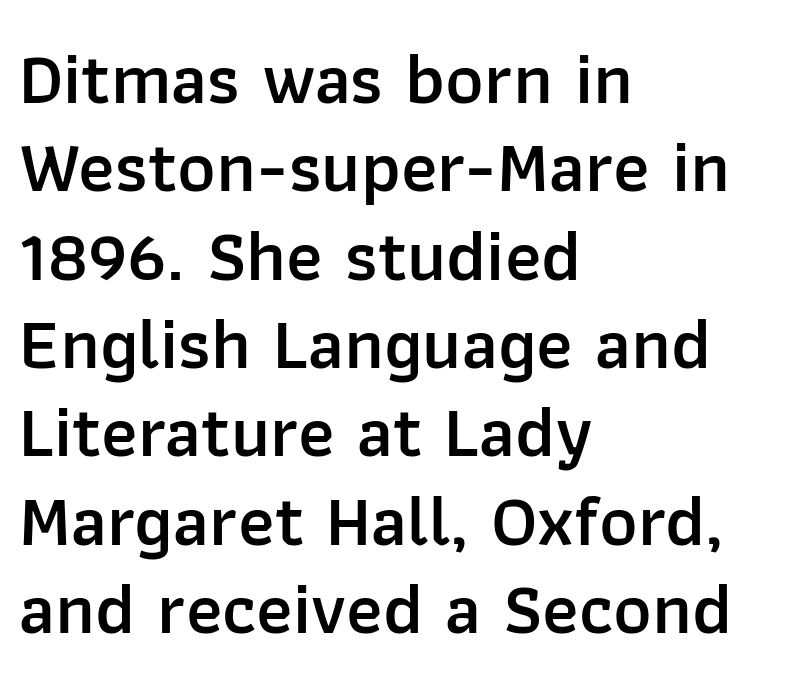
This sample is left-justified, so line endings fall wherever the words run out. Unlike a traditional serif, this face leaves its strokes unadorned. Default kerning and tracking; the words read as compact shapes. The letters advance in unequal steps, a hallmark of proportional type. Every letter is mildly thick-stroked: semibold rather than bold. Words float on clear page, feet unadorned.
